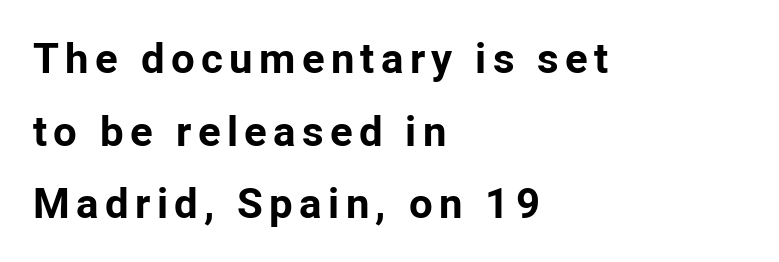
The letters stand straight up with perfectly vertical stems. Line starts are locked; line ends wander. The area under the type is left untouched. Spacing verdict: proportional, widths tailored to each character.
